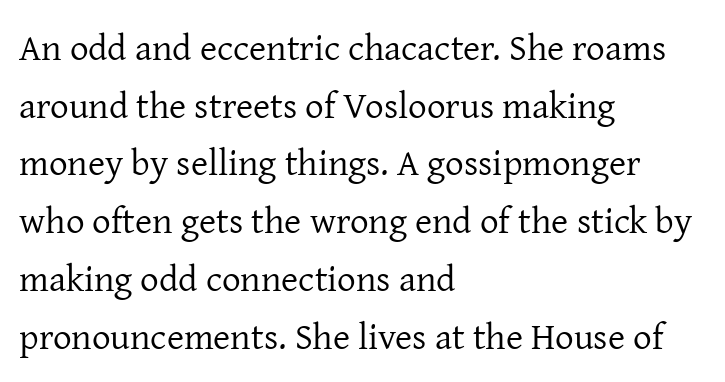
In terms of letterspacing, this is plain default setting. Compared with a typical body face, this is equally light or lighter still. The face used here is proportionally spaced, like ordinary book or web type. Upright lettering throughout. Look at the bottom of the vertical strokes: they flare into serifs here. Rule under the text: the space is simply empty.
